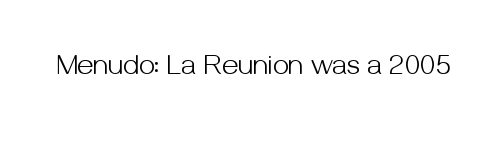
Each word holds together tightly as a unit, with standard inter-letter gaps. The space beneath each line is pristine and unruled. This is not heavy type; no bold has been used. You could not count columns in this text — the font is proportionally spaced. Examine the stroke ends and you'll find no serifs.
